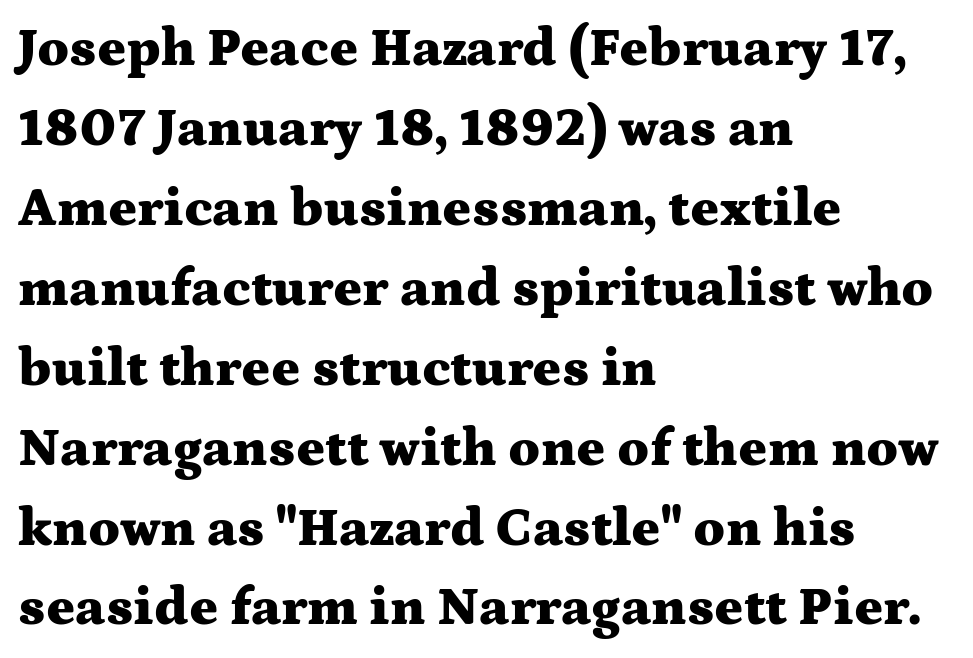
The image shows 54 px heavy, wide serif type, upright; set left-aligned, normal line spacing (1.48x), normal letter spacing, not underlined; medium stroke contrast and a medium x-height.
